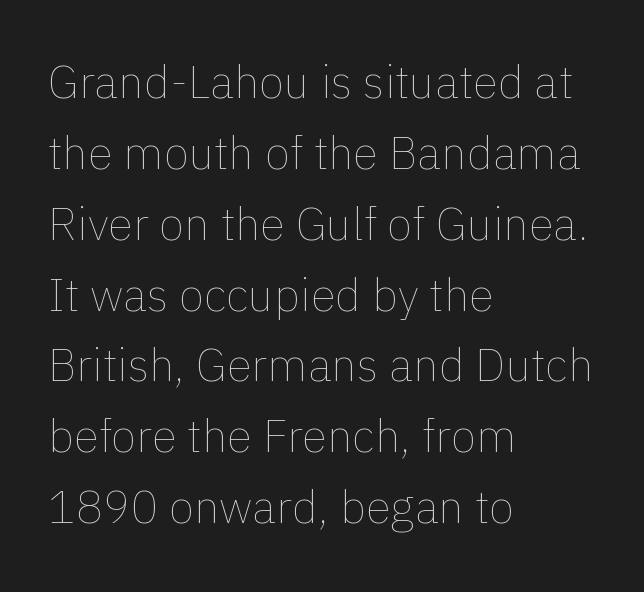
{"italic": "no", "bold": "no", "weight": "thin", "width": "normal", "stroke_contrast": "low", "x_height": "medium", "monospaced": "no", "underline": "no", "align": "left", "line_spacing": "normal", "line_spacing_ratio": 1.54, "letter_spacing": "normal", "letter_spacing_em": 0.0, "glyph_px": 46}
